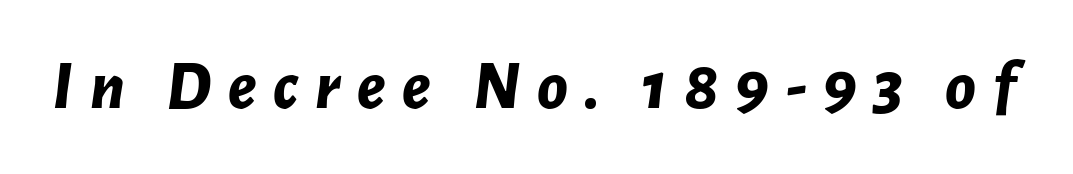
The image shows 69 px bold type, italic (leaning right); set unusually wide letter spacing (+0.24 em), not underlined; low stroke contrast and a medium x-height.
